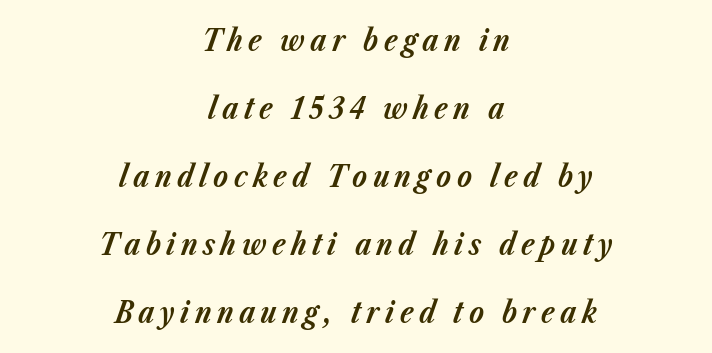
{"italic": "yes", "lean": "right", "slant_degrees": 23, "bold": "yes", "weight": "bold", "width": "normal", "stroke_contrast": "low", "x_height": "medium", "monospaced": "no", "underline": "no", "align": "center", "line_spacing": "loose", "line_spacing_ratio": 2.27, "glyph_px": 30}
